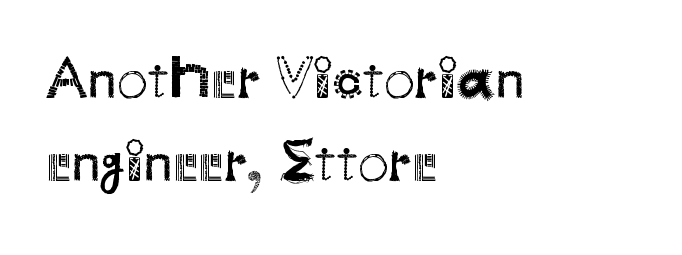
The image shows 61 px regular-weight sans-serif type, upright; set left-aligned, normal line spacing (1.36x), normal letter spacing, not underlined; medium stroke contrast and a small x-height.
